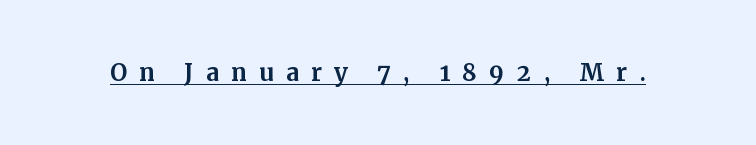
Q: Is the text italic (slanted)? A: No, it is upright.
Q: Is the typeface a serif or a sans-serif typeface? A: Serif.
Q: Is the text underlined? A: Yes.
Q: Is the spacing between letters normal or unusually wide? A: Unusually wide.
Q: Width (condensed, normal, or wide)? A: Normal.
Q: Stroke contrast? A: Medium.
Q: x-height? A: Medium.
Q: Monospaced? A: No.
